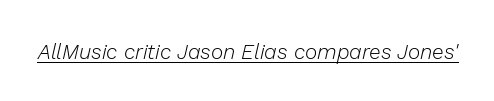
Q: Is the text bold? A: No.
Q: Is the text italic (slanted)? A: Yes, it leans right by about 13 degrees.
Q: Is the text underlined? A: Yes.
Q: Is the spacing between letters normal or unusually wide? A: Normal.
